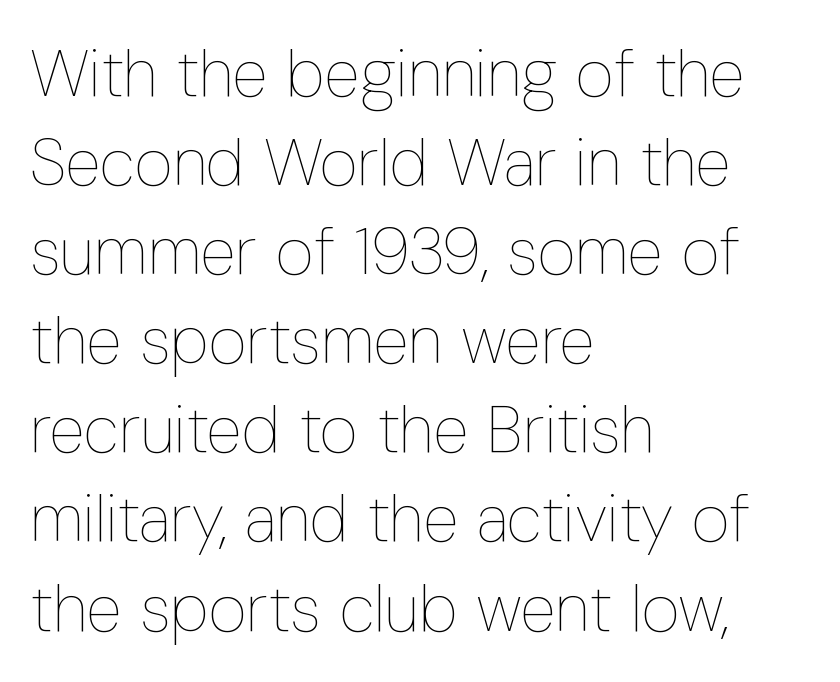
{"italic": "no", "bold": "no", "weight": "thin", "width": "condensed", "stroke_contrast": "low", "x_height": "medium", "monospaced": "no", "underline": "no", "align": "left", "line_spacing": "normal", "line_spacing_ratio": 1.35, "letter_spacing": "normal", "letter_spacing_em": 0.0, "glyph_px": 66}
